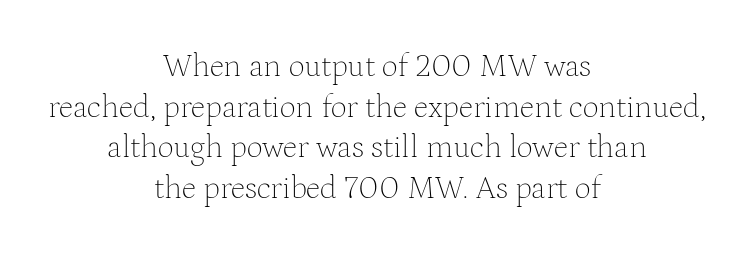
{"serif": "yes", "italic": "no", "bold": "no", "weight": "thin", "width": "normal", "stroke_contrast": "medium", "x_height": "medium", "monospaced": "no", "underline": "no", "align": "center", "line_spacing": "normal", "line_spacing_ratio": 1.27, "letter_spacing": "normal", "letter_spacing_em": 0.0, "glyph_px": 32}
